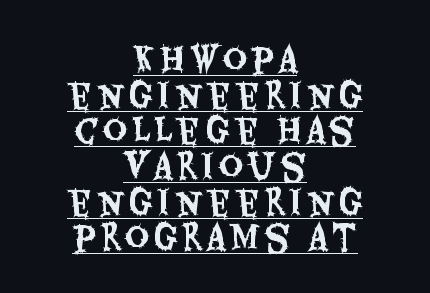
Q: Is the text italic (slanted)? A: No, it is upright.
Q: Is the typeface a serif or a sans-serif typeface? A: Sans-serif.
Q: Is the text underlined? A: Yes.
Q: How is the paragraph aligned? A: Centered.
Q: Is the spacing between lines tight, normal or loose? A: Tight.
Q: Width (condensed, normal, or wide)? A: Condensed.
Q: Stroke contrast? A: Medium.
Q: x-height? A: Large.
Q: Monospaced? A: No.
